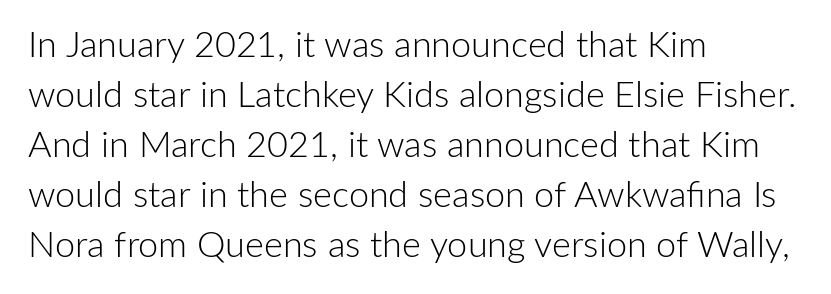
Q: Is the text bold? A: No.
Q: Is the text italic (slanted)? A: No, it is upright.
Q: Is the typeface a serif or a sans-serif typeface? A: Sans-serif.
Q: Is the text underlined? A: No.
Q: How is the paragraph aligned? A: Left-aligned.
Q: Is the spacing between letters normal or unusually wide? A: Normal.
Q: Is the spacing between lines tight, normal or loose? A: Normal.
Q: Width (condensed, normal, or wide)? A: Normal.
Q: Stroke contrast? A: Low.
Q: x-height? A: Medium.
Q: Monospaced? A: No.
